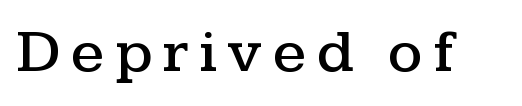
Q: Is the text italic (slanted)? A: No, it is upright.
Q: Is the typeface a serif or a sans-serif typeface? A: Serif.
Q: Is the text underlined? A: No.
Q: Width (condensed, normal, or wide)? A: Wide.
Q: Stroke contrast? A: Medium.
Q: x-height? A: Medium.
Q: Monospaced? A: No.
